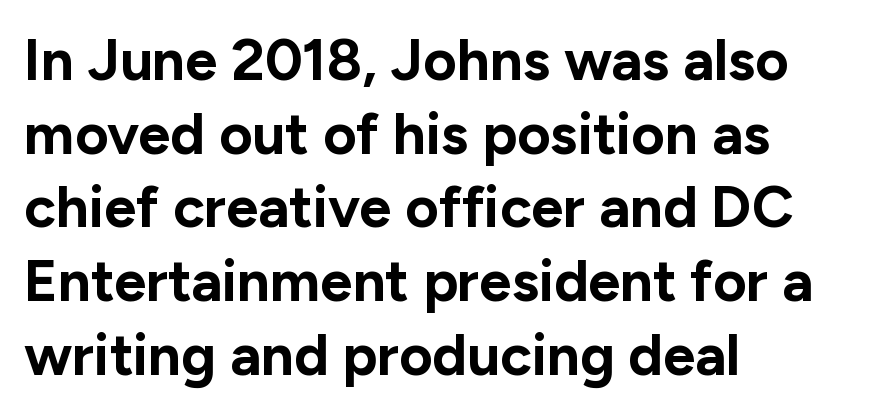
Q: Is the text bold? A: Yes.
Q: Is the text italic (slanted)? A: No, it is upright.
Q: Is the typeface a serif or a sans-serif typeface? A: Sans-serif.
Q: Is the text underlined? A: No.
Q: How is the paragraph aligned? A: Left-aligned.
Q: Is the spacing between letters normal or unusually wide? A: Normal.
Q: Is the spacing between lines tight, normal or loose? A: Normal.
Q: Width (condensed, normal, or wide)? A: Normal.
Q: Stroke contrast? A: Low.
Q: x-height? A: Medium.
Q: Monospaced? A: No.
